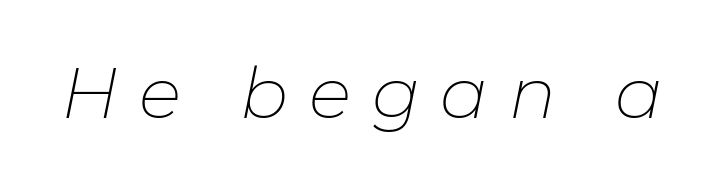
{"italic": "yes", "lean": "right", "slant_degrees": 11, "bold": "no", "weight": "thin", "width": "normal", "stroke_contrast": "low", "x_height": "medium", "monospaced": "no", "underline": "no", "letter_spacing": "wide", "letter_spacing_em": 0.29, "glyph_px": 71}
